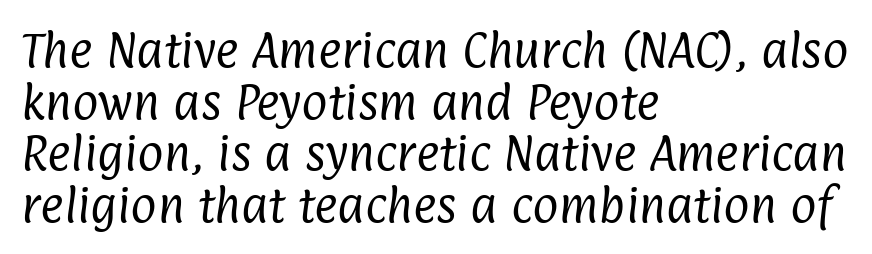
Q: Is the text bold? A: No.
Q: Is the typeface a serif or a sans-serif typeface? A: Sans-serif.
Q: Is the text underlined? A: No.
Q: How is the paragraph aligned? A: Left-aligned.
Q: Is the spacing between letters normal or unusually wide? A: Normal.
Q: Is the spacing between lines tight, normal or loose? A: Normal.
Q: Width (condensed, normal, or wide)? A: Condensed.
Q: Stroke contrast? A: Low.
Q: x-height? A: Medium.
Q: Monospaced? A: No.
